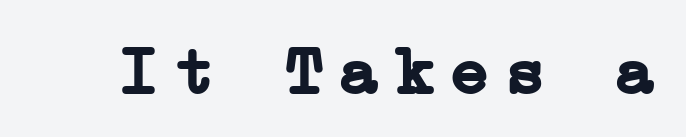
{"serif": "yes", "italic": "no", "bold": "yes", "weight": "semibold", "width": "normal", "stroke_contrast": "low", "x_height": "medium", "underline": "no", "letter_spacing": "wide", "letter_spacing_em": 0.21, "glyph_px": 68}
